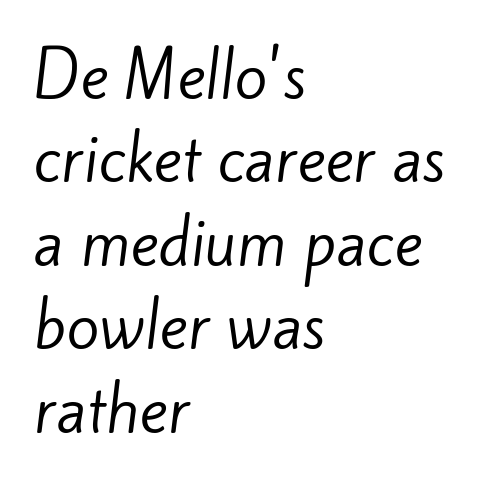
Q: Is the text bold? A: No.
Q: Is the typeface a serif or a sans-serif typeface? A: Sans-serif.
Q: Is the text underlined? A: No.
Q: How is the paragraph aligned? A: Left-aligned.
Q: Is the spacing between letters normal or unusually wide? A: Normal.
Q: Is the spacing between lines tight, normal or loose? A: Normal.
Q: Width (condensed, normal, or wide)? A: Normal.
Q: Stroke contrast? A: Low.
Q: x-height? A: Small.
Q: Monospaced? A: No.
